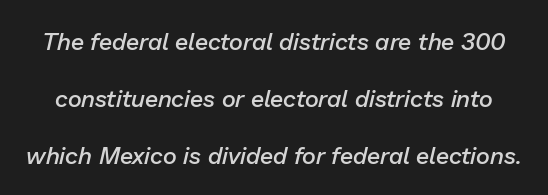
The image shows 24 px text type, italic (leaning right); set loose line spacing (2.37x), normal letter spacing, not underlined.
